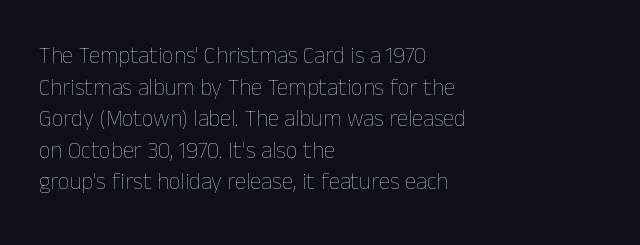
The strokes are not fattened; the text isn't bold. Beneath every word, the page is bare. Every row of glyphs begins at an identical x-position on the left. In terms of posture, this sample is upright.
